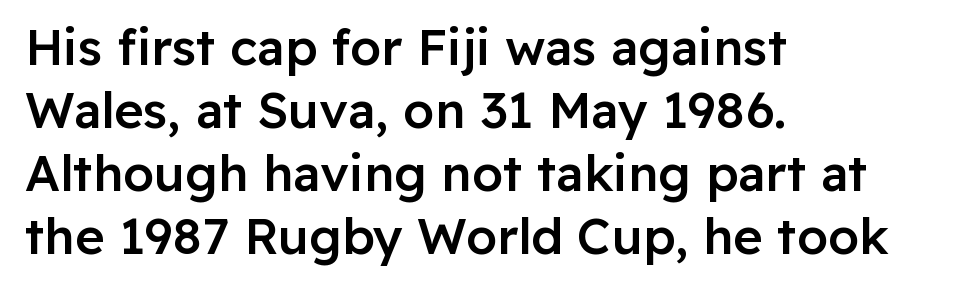
{"serif": "no", "italic": "no", "bold": "semi", "weight": "semibold", "width": "normal", "stroke_contrast": "low", "x_height": "medium", "monospaced": "no", "underline": "no", "align": "left", "line_spacing": "normal", "line_spacing_ratio": 1.26, "letter_spacing": "normal", "letter_spacing_em": 0.0, "glyph_px": 50}
